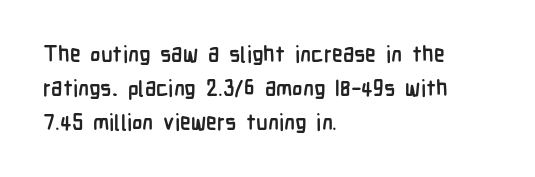
The image shows 22 px bold type, upright; set left-aligned, normal line spacing (1.54x), normal letter spacing, not underlined.
